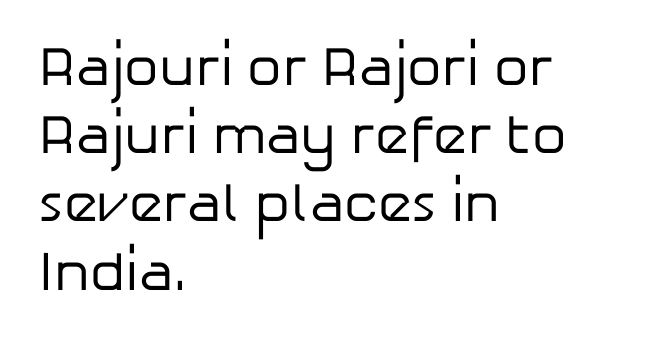
Q: Is the text bold? A: No.
Q: Is the text italic (slanted)? A: No, it is upright.
Q: Is the typeface a serif or a sans-serif typeface? A: Sans-serif.
Q: Is the text underlined? A: No.
Q: How is the paragraph aligned? A: Left-aligned.
Q: Is the spacing between letters normal or unusually wide? A: Normal.
Q: Width (condensed, normal, or wide)? A: Normal.
Q: Stroke contrast? A: Low.
Q: x-height? A: Medium.
Q: Monospaced? A: No.
